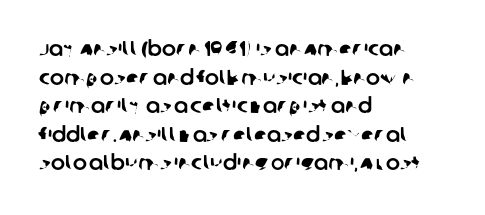
If you drew a ruler down the left edge, every line would touch it. Lines of text with bare space underneath. Regarding leading, the lines here are spaced in the standard way. Standard letterfit; no display-style spreading of the glyphs.
